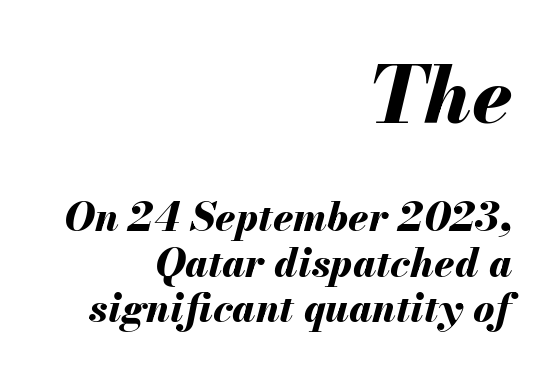
Underlining? Definitely not there. Each word holds together tightly as a unit, with standard inter-letter gaps. Think of a printed novel: that variable character pitch is what you see here. Italic? Definitely — the glyphs are oblique. Summary of weight: heavy, a full bold.
